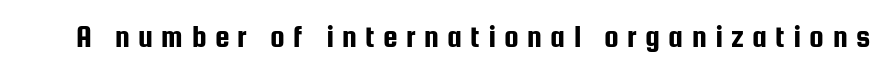
The image shows 33 px condensed sans-serif type, upright; set unusually wide letter spacing (+0.25 em), not underlined; low stroke contrast and a medium x-height.
